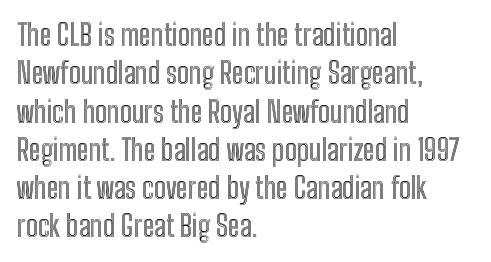
The image shows 29 px condensed type, upright; set left-aligned, normal line spacing (1.32x), normal letter spacing, not underlined; a medium x-height.
